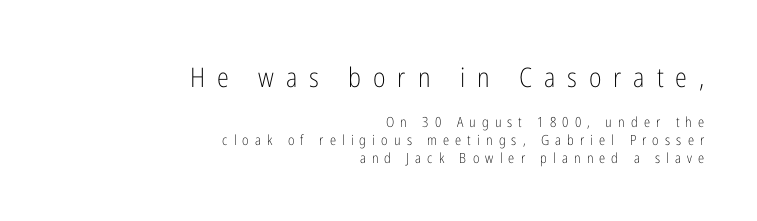
{"italic": "no", "bold": "no", "underline": "no", "align": "right", "line_spacing": "normal", "line_spacing_ratio": 1.28, "letter_spacing": "wide", "letter_spacing_em": 0.44, "larger_block": "first", "size_ratio": 1.93, "glyph_px": 27}
